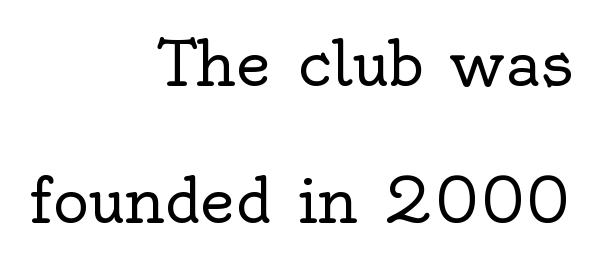
Q: Is the text bold? A: No.
Q: Is the text italic (slanted)? A: No, it is upright.
Q: Is the typeface a serif or a sans-serif typeface? A: Serif.
Q: Is the text underlined? A: No.
Q: How is the paragraph aligned? A: Right-aligned.
Q: Is the spacing between letters normal or unusually wide? A: Normal.
Q: Is the spacing between lines tight, normal or loose? A: Loose.
Q: Width (condensed, normal, or wide)? A: Normal.
Q: x-height? A: Small.
Q: Monospaced? A: No.
